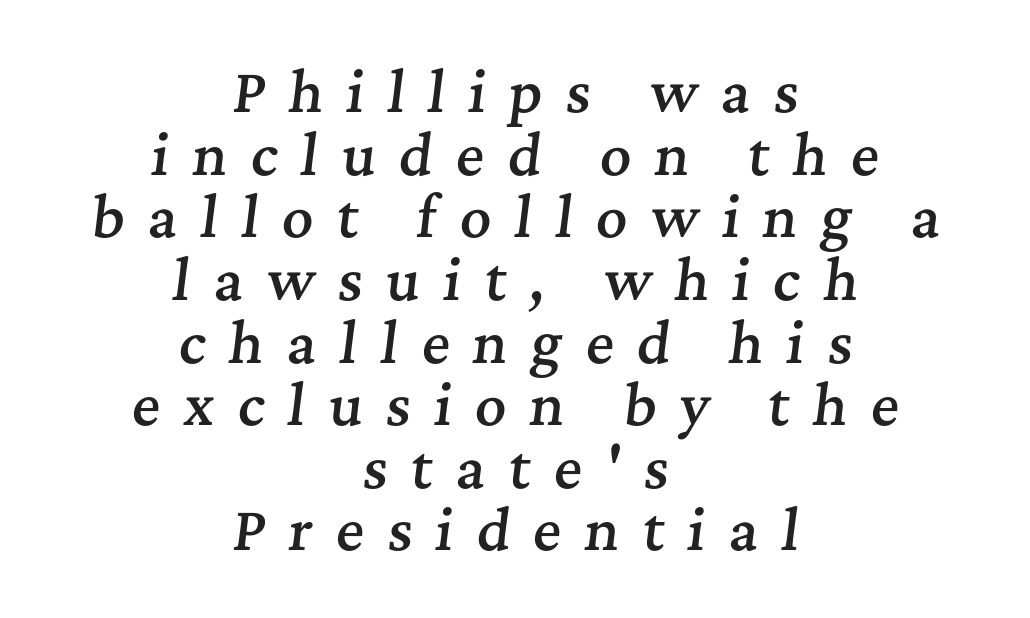
{"serif": "yes", "italic": "yes", "lean": "right", "slant_degrees": 7, "bold": "semi", "weight": "semibold", "width": "normal", "stroke_contrast": "medium", "x_height": "medium", "monospaced": "no", "underline": "no", "align": "center", "line_spacing_ratio": 1.16, "letter_spacing": "wide", "letter_spacing_em": 0.43, "glyph_px": 54}
